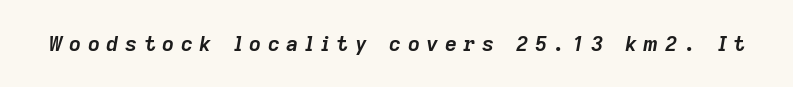
The image shows 21 px bold type, italic (leaning right); set unusually wide letter spacing (+0.31 em), not underlined.
